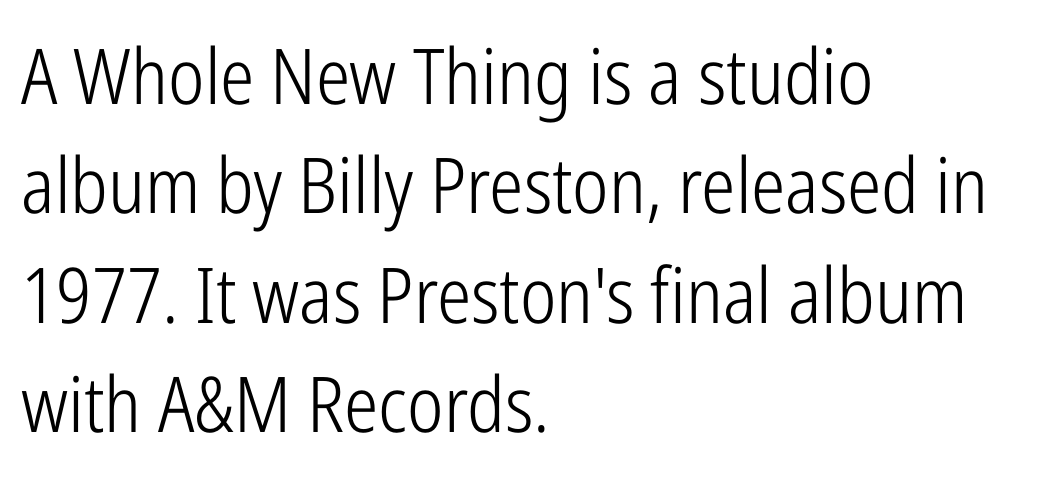
These lines stack with their left ends in a neat column. One glance says typical: line gaps are just what's usual. Students, note that the glyphs here touch the page at normal intervals. Weight: regular or lighter.
